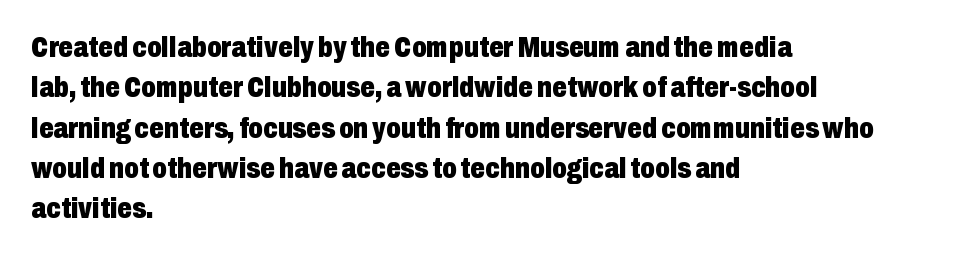
{"serif": "no", "italic": "no", "bold": "yes", "weight": "heavy", "width": "condensed", "stroke_contrast": "low", "x_height": "medium", "monospaced": "no", "underline": "no", "align": "left", "line_spacing": "normal", "line_spacing_ratio": 1.39, "letter_spacing": "normal", "letter_spacing_em": 0.0, "glyph_px": 29}
